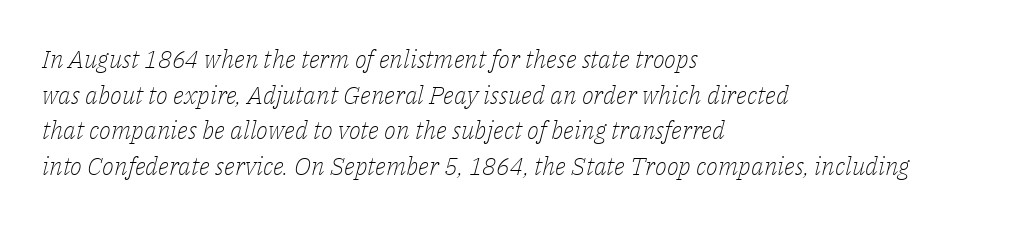
{"italic": "yes", "lean": "right", "slant_degrees": 14, "bold": "no", "underline": "no", "align": "left", "line_spacing": "normal", "line_spacing_ratio": 1.43, "letter_spacing": "normal", "letter_spacing_em": 0.0, "glyph_px": 25}
